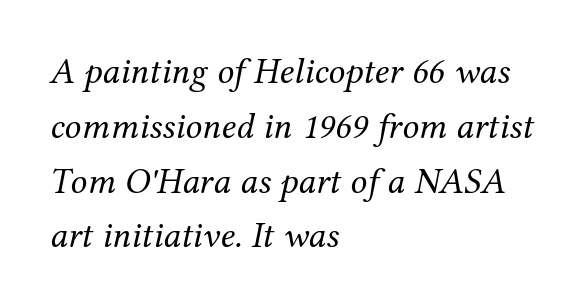
The rendering uses natural spacing where letterforms have individual widths. The weight tops out at a normal text grade. Note: serifs present on the glyphs. A classic flush-left, rag-right setting is used for this passage. Bare-footed words on every line. Look at the tracking — it's just the regular setting, nothing added.
